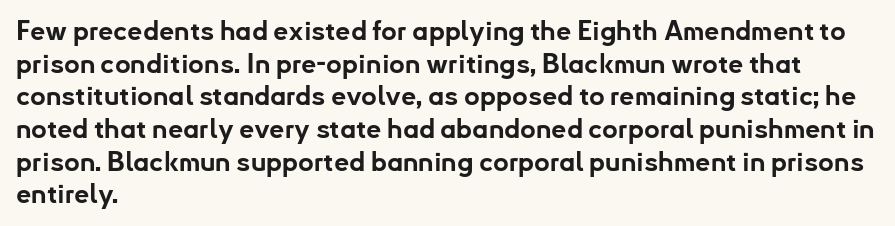
The image shows 27 px bold type, upright; set left-aligned, line spacing 1.21x, normal letter spacing, not underlined.
